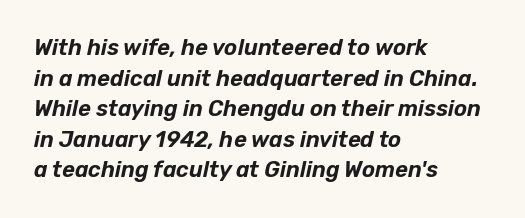
The image shows 22 px text type, italic (leaning right); set left-aligned, normal line spacing (1.39x), normal letter spacing, not underlined.
